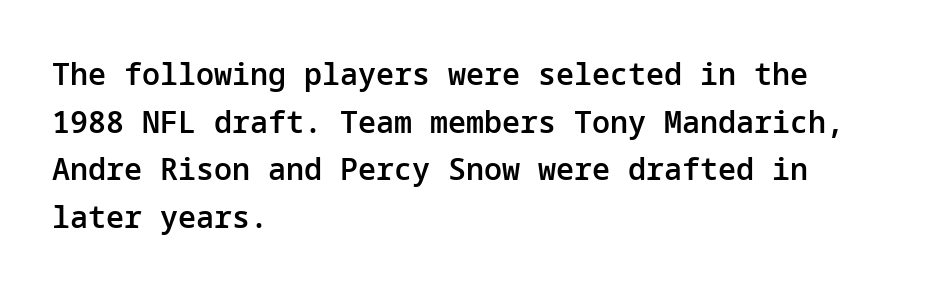
One-word summary of the alignment: left. Short note: letters normally spaced. Lines of text with bare space underneath. Nope, not italic — everything's standing straight. Evenly set lines give the paragraph a standard silhouette.
